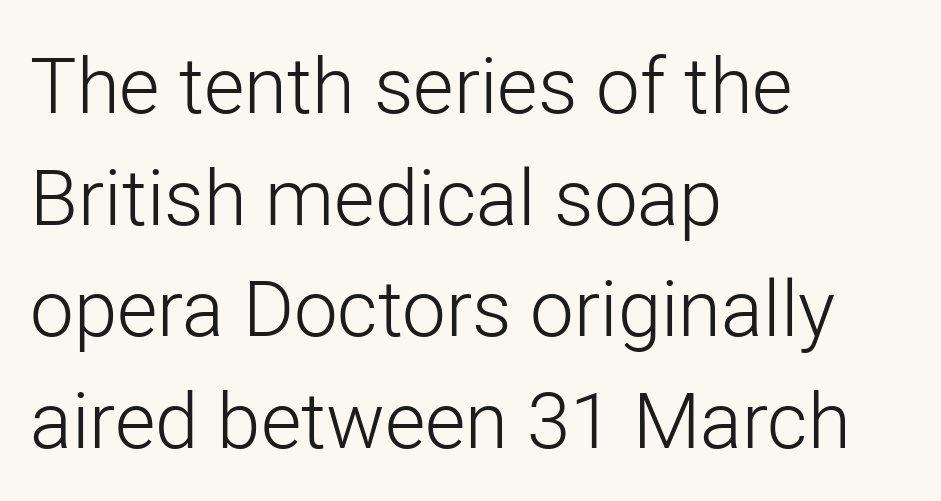
The strokes carry an ordinary text weight at most. Vertical spacing — default. No extra tracking has been applied to these lines. Proportional: the letters do not fall into vertical columns. The space directly below the letters is spotless.
